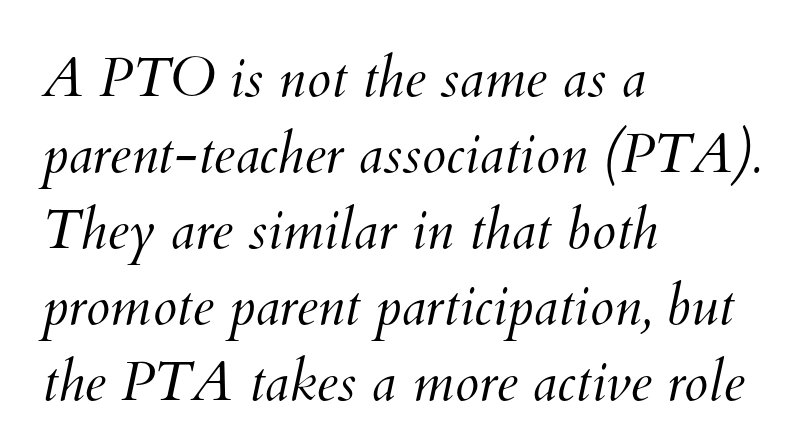
Q: Is the text bold? A: No.
Q: Is the text underlined? A: No.
Q: How is the paragraph aligned? A: Left-aligned.
Q: Is the spacing between letters normal or unusually wide? A: Normal.
Q: Is the spacing between lines tight, normal or loose? A: Normal.
Q: Width (condensed, normal, or wide)? A: Normal.
Q: Stroke contrast? A: Medium.
Q: x-height? A: Small.
Q: Monospaced? A: No.
